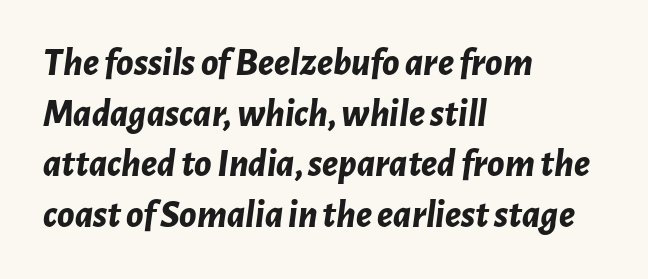
These lines were composed using italics. Heft: maximum for text — a bold. The letters sit at their default tracking, neither squeezed nor spread. Evenly set lines give the paragraph a standard silhouette. Spacing verdict: proportional, widths tailored to each character.
